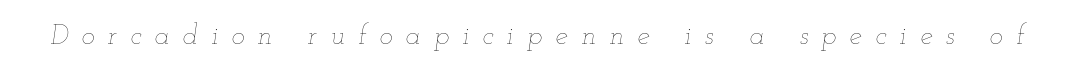
Q: Is the text bold? A: No.
Q: Is the text italic (slanted)? A: Yes, it leans right by about 12 degrees.
Q: Is the text underlined? A: No.
Q: Is the spacing between letters normal or unusually wide? A: Unusually wide.
Q: Width (condensed, normal, or wide)? A: Wide.
Q: Stroke contrast? A: Low.
Q: x-height? A: Small.
Q: Monospaced? A: No.
